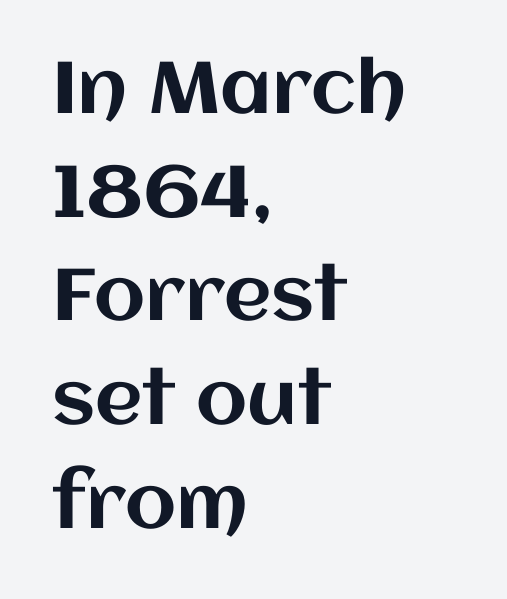
These lines are rendered in a variable-pitch font. Vertically, the passage feels balanced, rows spaced as you'd expect. Reading down the block, your eye returns to a fixed left position each line. The area under the type is left untouched.
